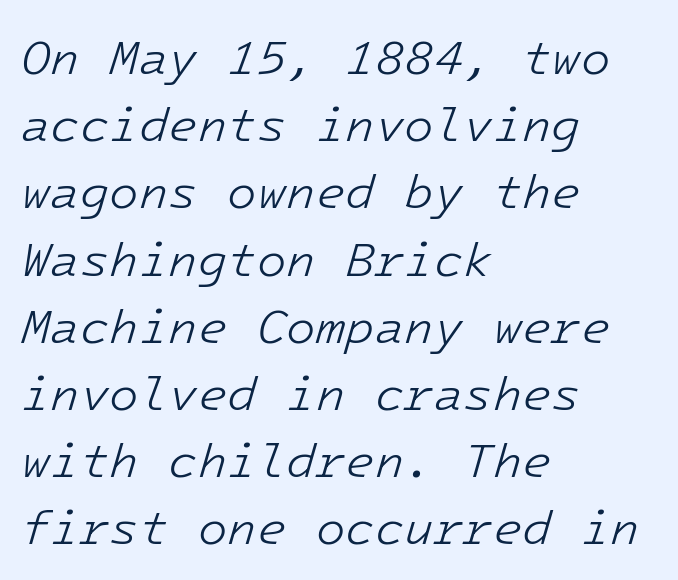
The image shows 48 px light type, italic (leaning right), monospaced; set left-aligned, normal line spacing (1.4x), normal letter spacing, not underlined; low stroke contrast and a medium x-height.
